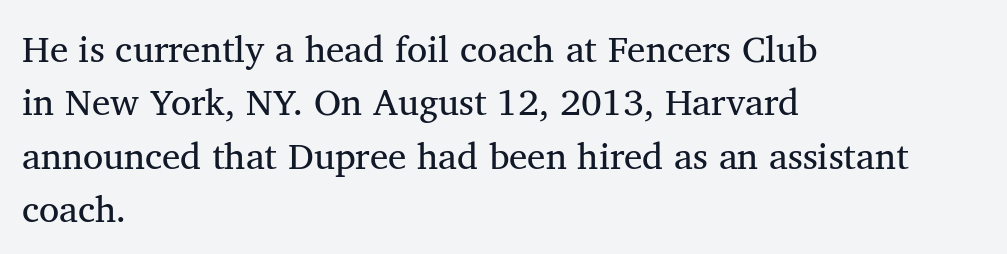
{"serif": "yes", "italic": "no", "bold": "no", "weight": "regular", "width": "normal", "stroke_contrast": "medium", "x_height": "medium", "monospaced": "no", "underline": "no", "align": "left", "line_spacing": "normal", "line_spacing_ratio": 1.44, "letter_spacing": "normal", "letter_spacing_em": 0.0, "glyph_px": 37}
